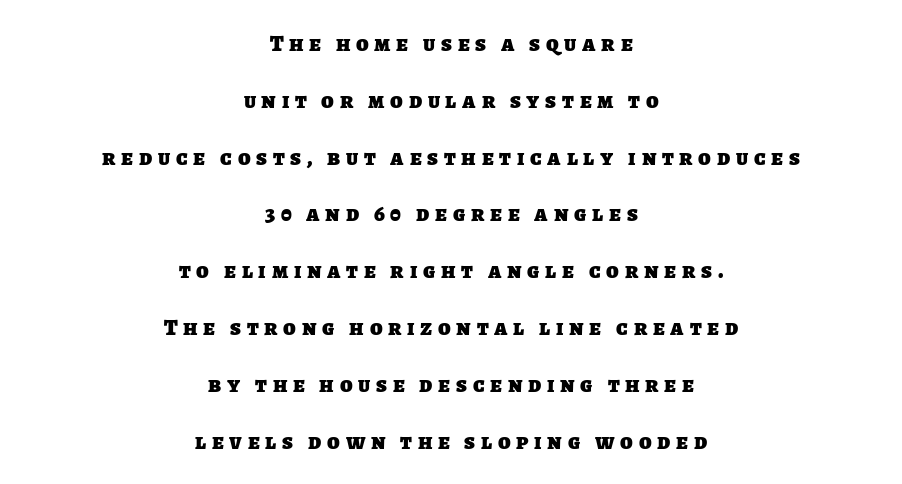
Q: Is the text bold? A: Yes.
Q: Is the text underlined? A: No.
Q: How is the paragraph aligned? A: Centered.
Q: Is the spacing between letters normal or unusually wide? A: Unusually wide.
Q: Is the spacing between lines tight, normal or loose? A: Loose.
